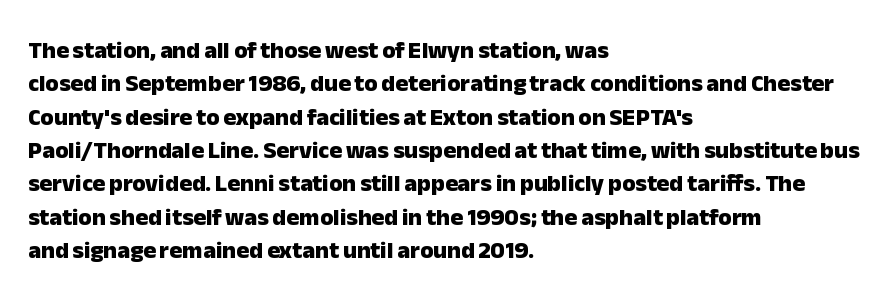
You can tell it's not italic because the verticals are truly vertical. Descender tails drop into unmarked territory. Baseline-to-baseline distance is the conventional proportion of letter height. Nobody touched the tracking dial on this one. Thick stems and heavy bowls — unmistakably bold. One-word summary of the alignment: left.
